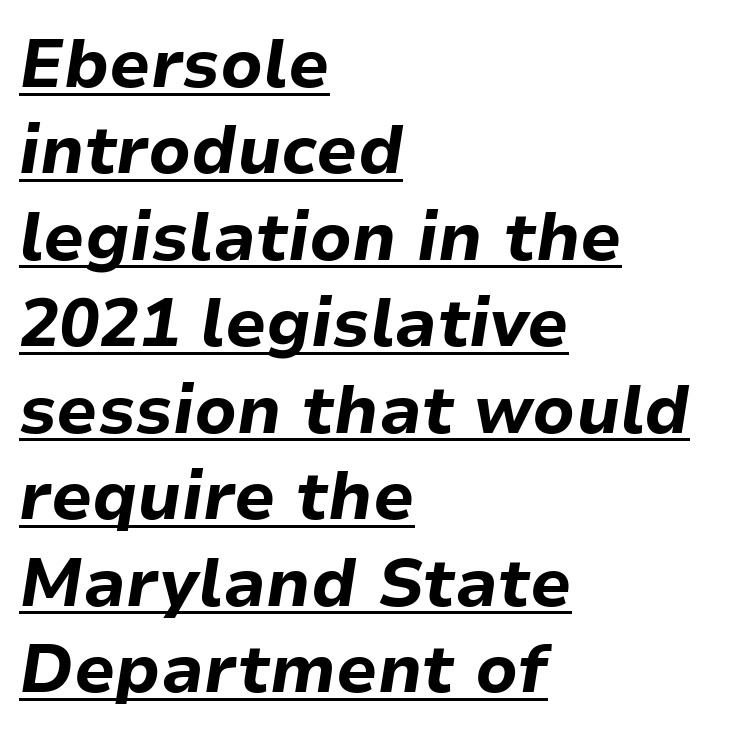
Looks like someone drew a line under every word here. Casual observation: everything's shoved over to the left. The axis of the letterforms is tilted away from vertical. Bold? Absolutely — the strokes are thick and heavy. Is the letter spacing exaggerated? No — it looks like the ordinary default. Horizontal bands of white between lines are of average thickness.
